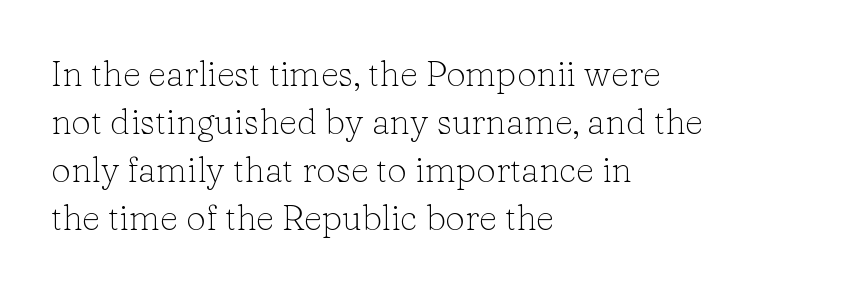
{"serif": "yes", "italic": "no", "bold": "no", "weight": "light", "width": "normal", "stroke_contrast": "low", "x_height": "medium", "monospaced": "no", "underline": "no", "align": "left", "line_spacing": "normal", "line_spacing_ratio": 1.37, "letter_spacing": "normal", "letter_spacing_em": 0.0, "glyph_px": 35}
